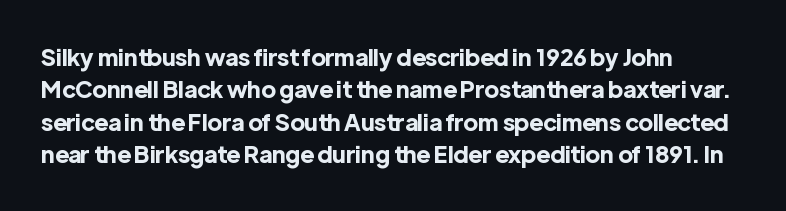
The image shows 23 px bold type, upright; set left-aligned, normal line spacing (1.41x), normal letter spacing, not underlined.
